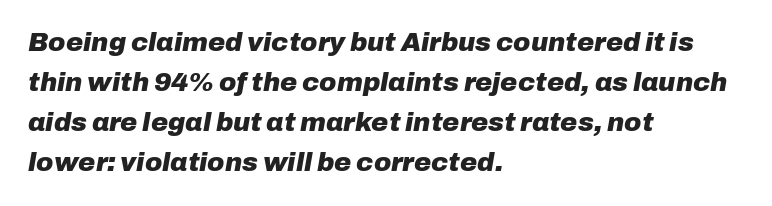
Q: Is the text bold? A: Yes.
Q: Is the text italic (slanted)? A: Yes, it leans right by about 10 degrees.
Q: Is the text underlined? A: No.
Q: How is the paragraph aligned? A: Left-aligned.
Q: Is the spacing between letters normal or unusually wide? A: Normal.
Q: Is the spacing between lines tight, normal or loose? A: Normal.
